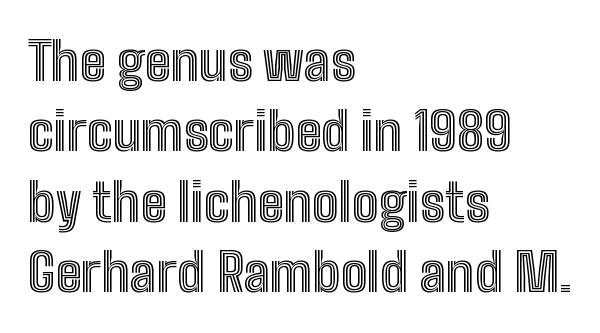
Q: Is the text italic (slanted)? A: No, it is upright.
Q: Is the text underlined? A: No.
Q: How is the paragraph aligned? A: Left-aligned.
Q: Is the spacing between letters normal or unusually wide? A: Normal.
Q: Is the spacing between lines tight, normal or loose? A: Normal.
Q: Width (condensed, normal, or wide)? A: Condensed.
Q: x-height? A: Medium.
Q: Monospaced? A: No.
